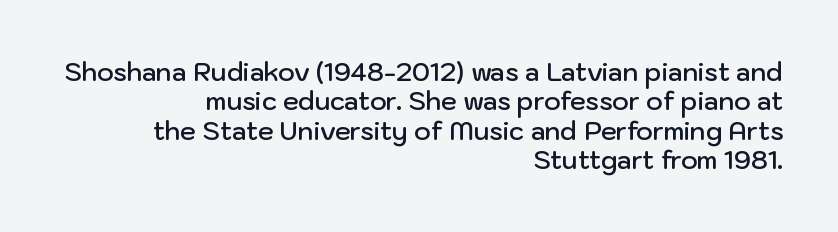
Q: Is the text bold? A: Semi-bold.
Q: Is the text italic (slanted)? A: No, it is upright.
Q: Is the text underlined? A: No.
Q: How is the paragraph aligned? A: Right-aligned.
Q: Is the spacing between letters normal or unusually wide? A: Normal.
